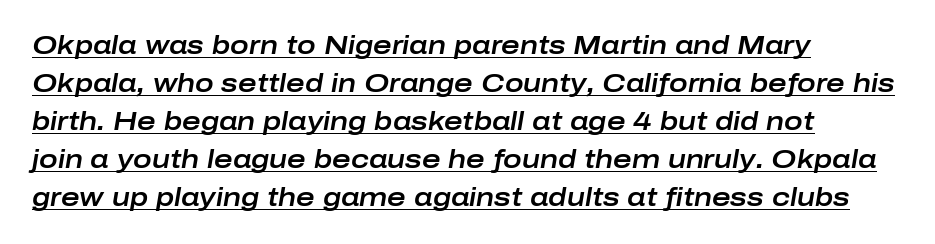
Q: Is the text italic (slanted)? A: Yes, it leans right by about 10 degrees.
Q: Is the text underlined? A: Yes.
Q: How is the paragraph aligned? A: Left-aligned.
Q: Is the spacing between letters normal or unusually wide? A: Normal.
Q: Is the spacing between lines tight, normal or loose? A: Normal.
